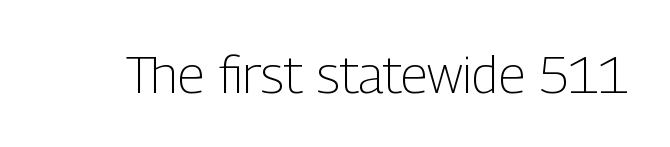
The strokes are not fattened; the text isn't bold. Letterform terminals end flat and unadorned throughout the passage. Just letters on the line, the space beneath them empty. The type sits square on the baseline with zero lean. Standard letterfit; no display-style spreading of the glyphs.
